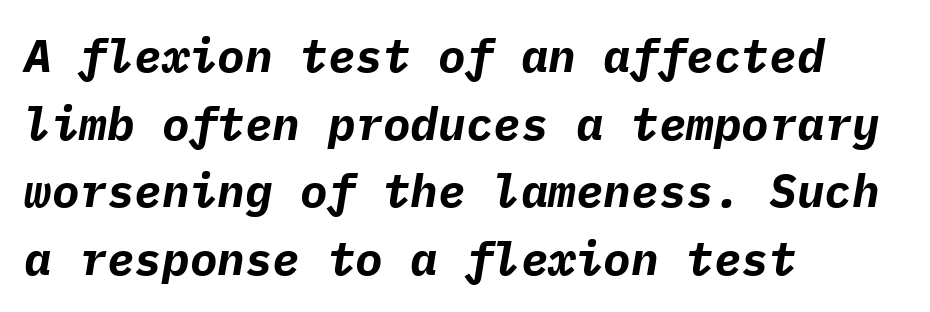
The image shows 46 px bold type, italic (leaning right), monospaced; set left-aligned, normal line spacing (1.47x), normal letter spacing, not underlined; low stroke contrast and a medium x-height.
